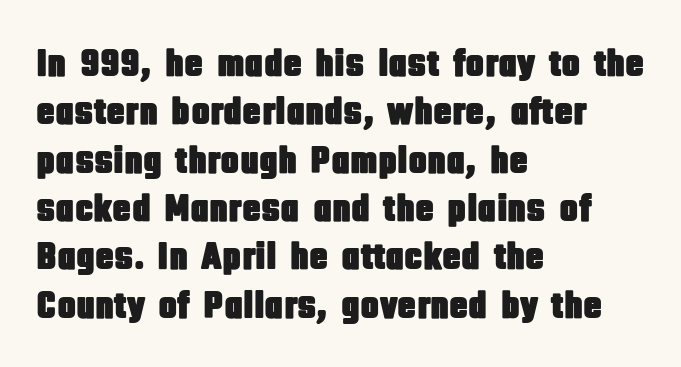
{"serif": "no", "italic": "no", "width": "condensed", "stroke_contrast": "low", "x_height": "large", "monospaced": "no", "underline": "no", "align": "left", "line_spacing_ratio": 1.24, "letter_spacing": "normal", "letter_spacing_em": 0.0, "glyph_px": 39}
